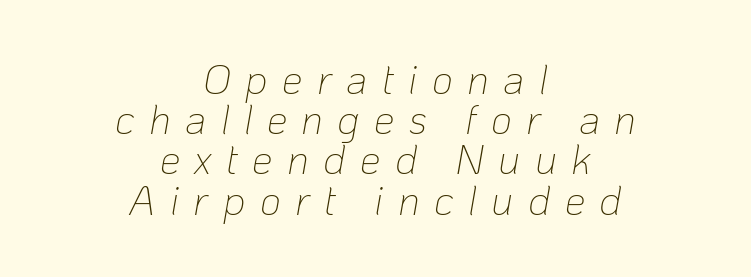
{"italic": "yes", "lean": "right", "slant_degrees": 10, "bold": "no", "weight": "thin", "width": "normal", "stroke_contrast": "low", "x_height": "medium", "monospaced": "no", "underline": "no", "align": "center", "line_spacing": "tight", "line_spacing_ratio": 0.98, "letter_spacing": "wide", "letter_spacing_em": 0.35, "glyph_px": 41}
